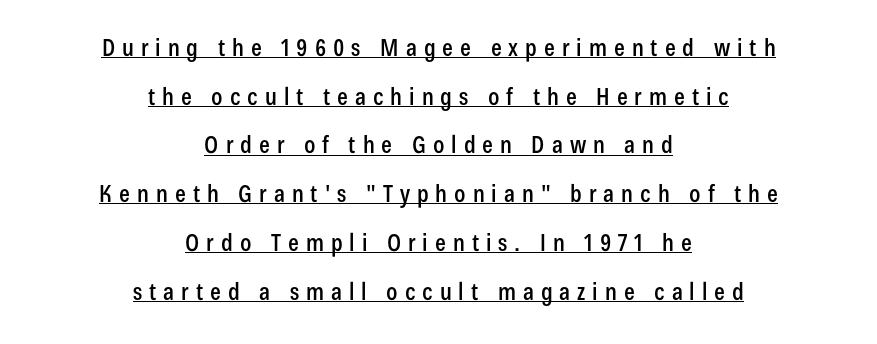
Q: Is the text italic (slanted)? A: No, it is upright.
Q: Is the text underlined? A: Yes.
Q: How is the paragraph aligned? A: Centered.
Q: Is the spacing between letters normal or unusually wide? A: Unusually wide.
Q: Is the spacing between lines tight, normal or loose? A: Loose.
